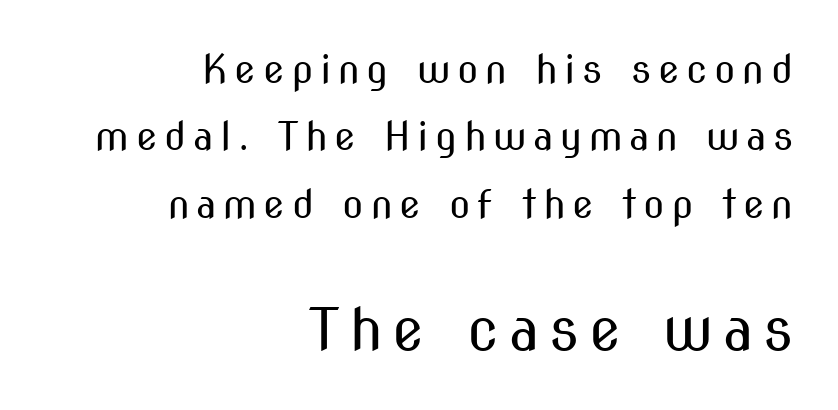
The image shows 58 px regular-weight, condensed sans-serif type, upright; set right-aligned, line spacing 1.73x, not underlined; the second (bottom) block is 1.49x larger; medium stroke contrast and a medium x-height.
